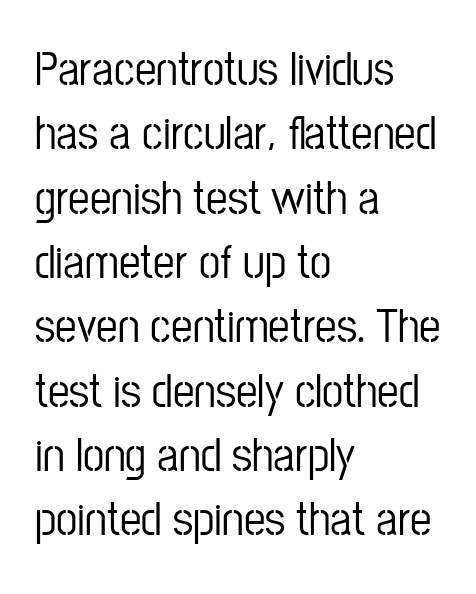
What stands out about the letter spacing? Nothing — it is the standard amount. Letters rest on an invisible, unmarked baseline. A sans-serif font was chosen for this passage. You could not count columns in this text — the font is proportionally spaced. The setting favours the left margin, as ordinary paragraphs usually do. Every stem runs plumb, perpendicular to the baseline.
